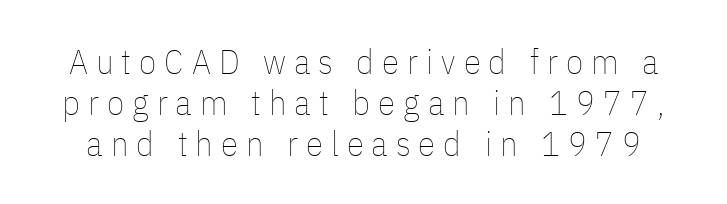
The image shows 35 px thin, condensed type, upright; set line spacing 1.17x, unusually wide letter spacing (+0.23 em), not underlined; low stroke contrast and a medium x-height.
